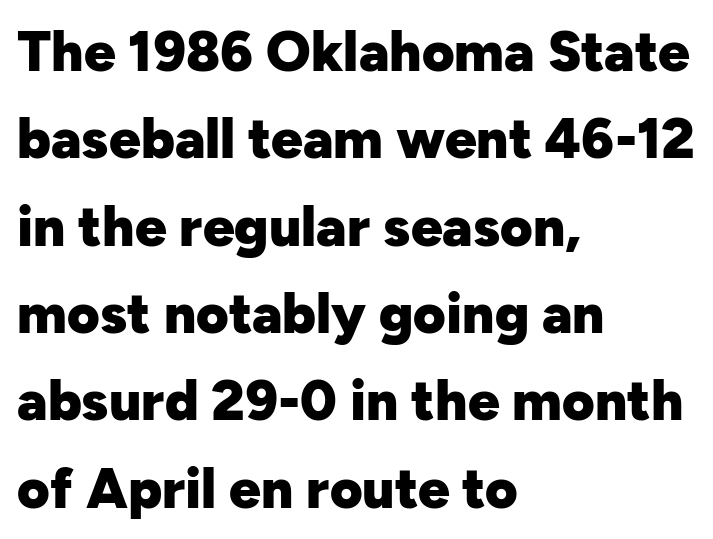
Check where the strokes stop: nothing finishes them off — pure sans. The rendering keeps characters at their native spacing. Is this a fixed-width face? No — the glyphs have proportional, varying widths. Notice how the passage keeps a crisp vertical edge on the left only.
